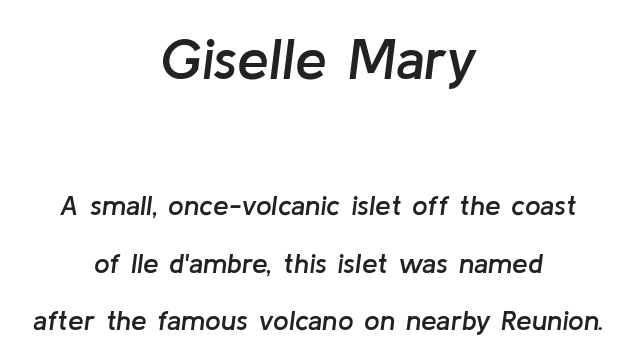
{"italic": "yes", "lean": "right", "slant_degrees": 8, "bold": "semi", "weight": "semibold", "width": "normal", "stroke_contrast": "low", "x_height": "medium", "monospaced": "no", "underline": "no", "align": "center", "line_spacing": "loose", "line_spacing_ratio": 2.06, "letter_spacing": "normal", "letter_spacing_em": 0.0, "larger_block": "first", "size_ratio": 2.04, "glyph_px": 57}
